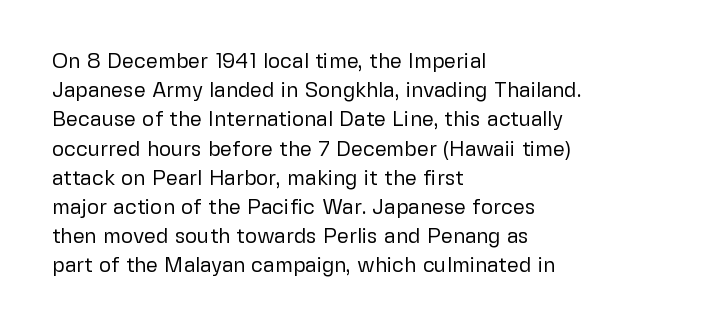
Tracking here is standard; glyphs follow each other at the usual distance. Heft: none added — not bold. These lines are set flush left with a ragged right edge. The letters stand straight up with perfectly vertical stems. Has an underline been added? It has not.
